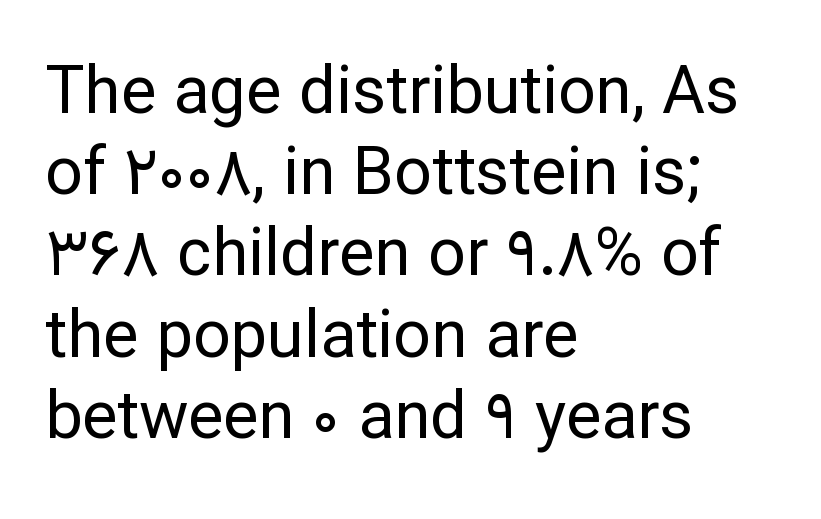
Q: Is the text bold? A: No.
Q: Is the text italic (slanted)? A: No, it is upright.
Q: Is the typeface a serif or a sans-serif typeface? A: Sans-serif.
Q: Is the text underlined? A: No.
Q: How is the paragraph aligned? A: Left-aligned.
Q: Is the spacing between letters normal or unusually wide? A: Normal.
Q: Width (condensed, normal, or wide)? A: Normal.
Q: Stroke contrast? A: Low.
Q: x-height? A: Medium.
Q: Monospaced? A: No.
